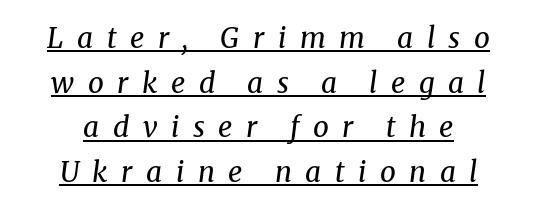
The image shows 28 px regular-weight serif type, italic (leaning right); set centered, normal line spacing (1.59x), unusually wide letter spacing (+0.48 em), underlined; medium stroke contrast and a medium x-height.
